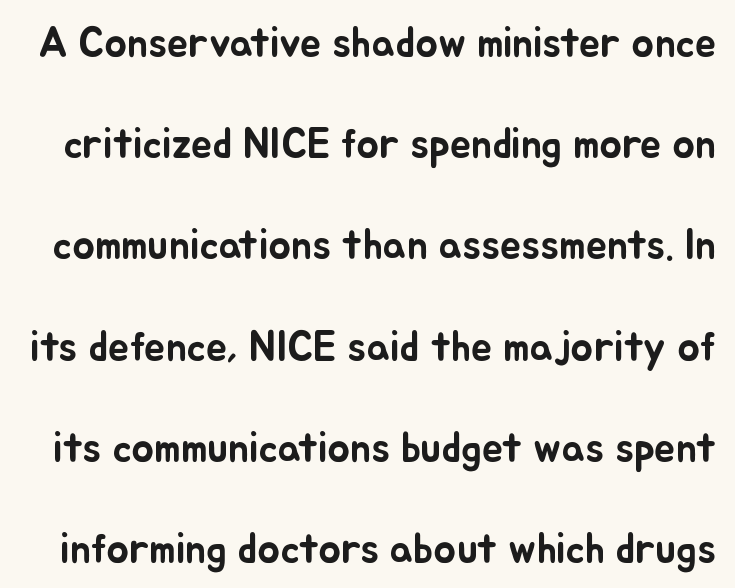
Q: Is the text italic (slanted)? A: No, it is upright.
Q: Is the text underlined? A: No.
Q: Is the spacing between letters normal or unusually wide? A: Normal.
Q: Is the spacing between lines tight, normal or loose? A: Loose.
Q: Width (condensed, normal, or wide)? A: Normal.
Q: Stroke contrast? A: Low.
Q: x-height? A: Small.
Q: Monospaced? A: No.
